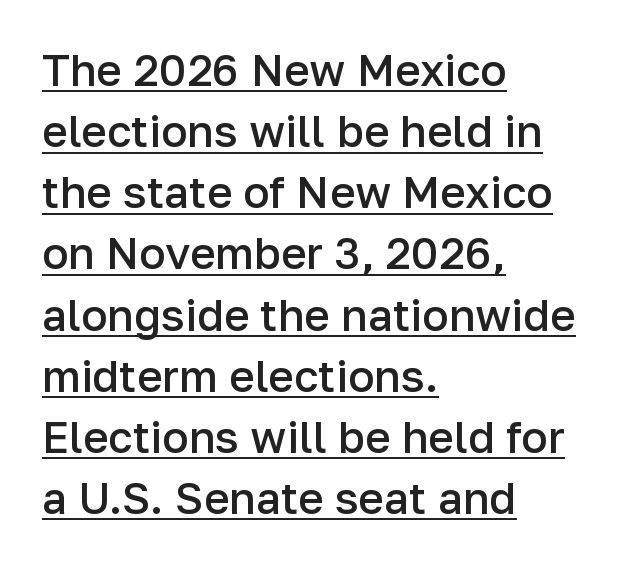
The image shows 44 px semibold sans-serif type, upright; set left-aligned, normal line spacing (1.39x), normal letter spacing, underlined; low stroke contrast and a medium x-height.
